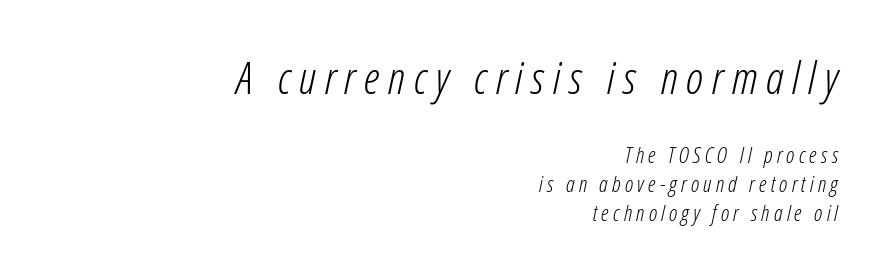
The image shows 45 px light, condensed type, italic (leaning right); set right-aligned, normal line spacing (1.3x), not underlined; the first (top) block is 2.05x larger; low stroke contrast and a medium x-height.
